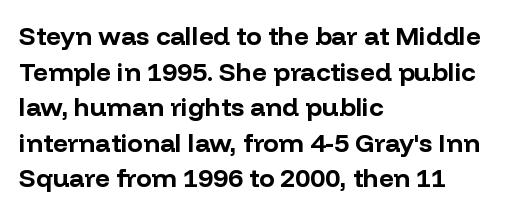
Descenders are the only things crossing below the line. Weight: bold. The tracking reads as untouched default to a designer's eye. A typesetter would mark this as roman, not italic.
